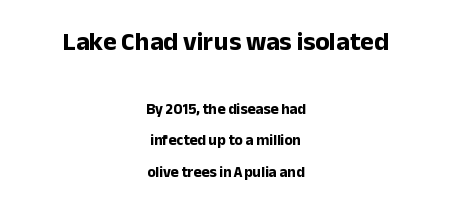
Quick note: not italic, upright. Block one is the big one; block two sits smaller underneath. These lines keep a tight, regular rhythm from letter to letter. Line spacing here is loose.
